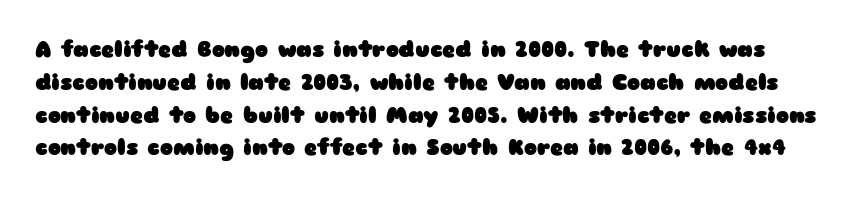
The image shows 22 px bold type, upright; set normal line spacing (1.49x), normal letter spacing, not underlined.
